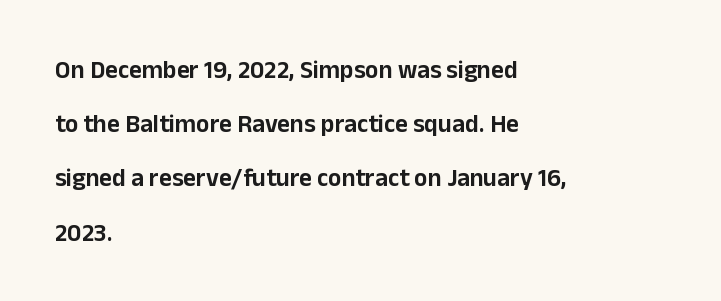
Q: Is the text italic (slanted)? A: No, it is upright.
Q: Is the text underlined? A: No.
Q: How is the paragraph aligned? A: Left-aligned.
Q: Is the spacing between letters normal or unusually wide? A: Normal.
Q: Is the spacing between lines tight, normal or loose? A: Loose.
